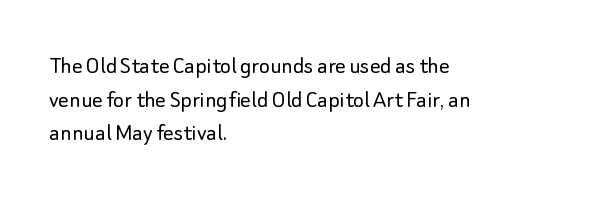
The image shows 26 px text type, upright; set left-aligned, normal line spacing (1.29x), normal letter spacing, not underlined.
